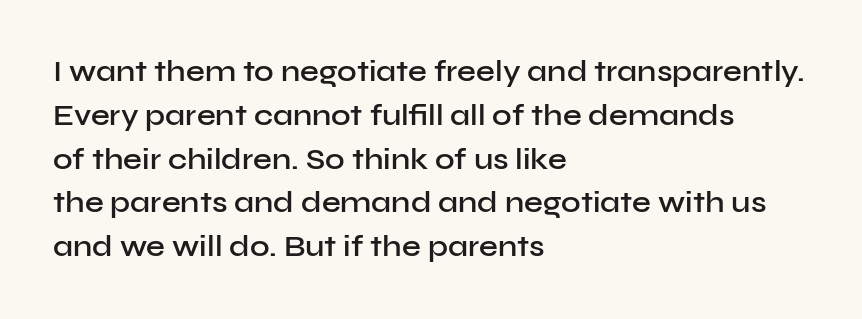
{"serif": "no", "italic": "no", "bold": "semi", "weight": "semibold", "width": "normal", "stroke_contrast": "low", "x_height": "medium", "monospaced": "no", "underline": "no", "align": "left", "line_spacing": "normal", "line_spacing_ratio": 1.46, "letter_spacing": "normal", "letter_spacing_em": 0.0, "glyph_px": 30}
